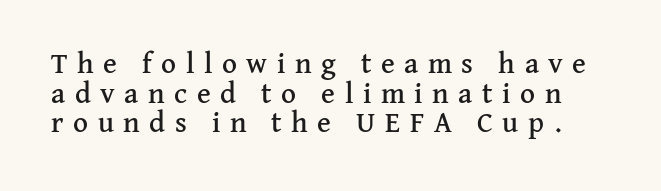
{"serif": "yes", "italic": "no", "width": "normal", "stroke_contrast": "medium", "x_height": "medium", "monospaced": "no", "underline": "no", "line_spacing": "tight", "line_spacing_ratio": 1.02, "letter_spacing": "wide", "letter_spacing_em": 0.33, "glyph_px": 29}
